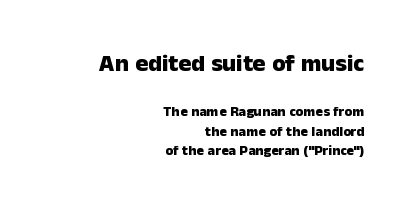
The baseline area is clear. Is there much room between lines? A standard amount, neither cramped nor airy. Strong, thick strokes mark this as bold type. Style check: upright.
